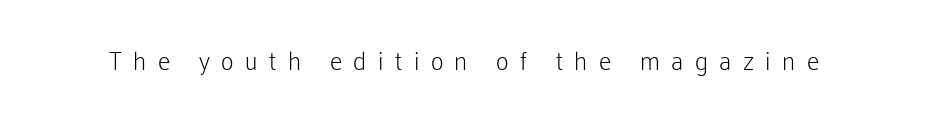
The image shows 25 px text type, upright; set unusually wide letter spacing (+0.46 em), not underlined.
